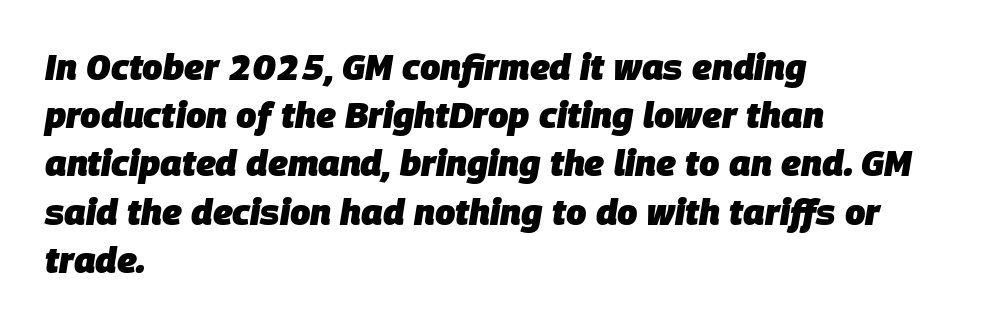
Q: Is the text bold? A: Yes.
Q: Is the text italic (slanted)? A: Yes, it leans right by about 9 degrees.
Q: Is the text underlined? A: No.
Q: How is the paragraph aligned? A: Left-aligned.
Q: Is the spacing between letters normal or unusually wide? A: Normal.
Q: Is the spacing between lines tight, normal or loose? A: Normal.
Q: Width (condensed, normal, or wide)? A: Normal.
Q: Stroke contrast? A: Low.
Q: x-height? A: Large.
Q: Monospaced? A: No.
